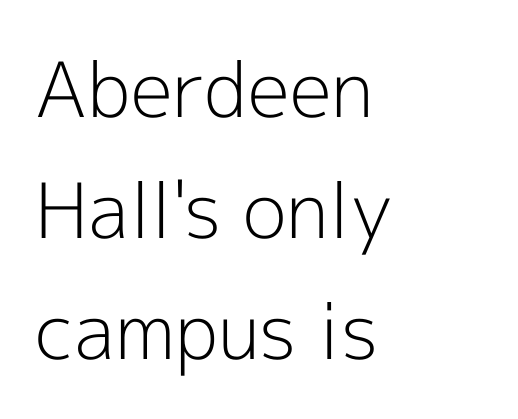
Q: Is the text bold? A: No.
Q: Is the text italic (slanted)? A: No, it is upright.
Q: Is the typeface a serif or a sans-serif typeface? A: Sans-serif.
Q: Is the text underlined? A: No.
Q: How is the paragraph aligned? A: Left-aligned.
Q: Is the spacing between letters normal or unusually wide? A: Normal.
Q: Is the spacing between lines tight, normal or loose? A: Normal.
Q: Width (condensed, normal, or wide)? A: Normal.
Q: x-height? A: Medium.
Q: Monospaced? A: No.
